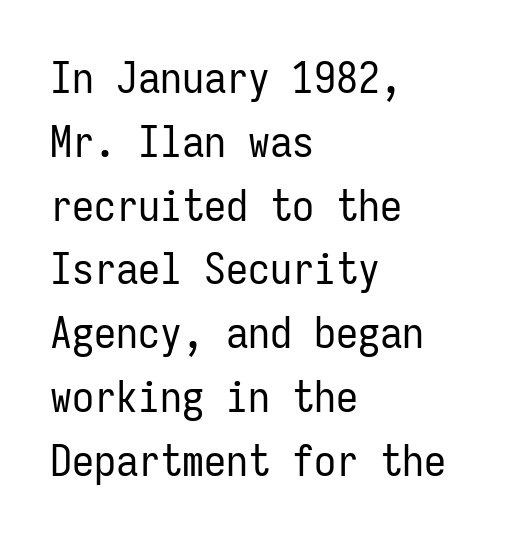
The image shows 44 px regular-weight, condensed sans-serif type, upright, monospaced; set left-aligned, normal line spacing (1.45x), normal letter spacing, not underlined; low stroke contrast and a medium x-height.
